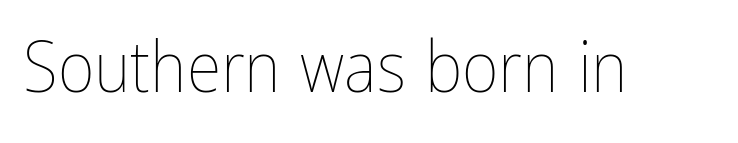
{"italic": "no", "bold": "no", "weight": "thin", "width": "condensed", "stroke_contrast": "low", "x_height": "medium", "monospaced": "no", "underline": "no", "letter_spacing": "normal", "letter_spacing_em": 0.0, "glyph_px": 71}
